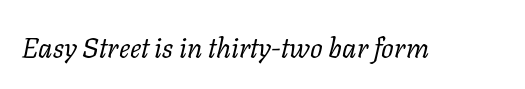
{"serif": "yes", "italic": "yes", "lean": "right", "slant_degrees": 11, "bold": "no", "weight": "regular", "width": "normal", "stroke_contrast": "low", "x_height": "medium", "monospaced": "no", "underline": "no", "letter_spacing": "normal", "letter_spacing_em": 0.0, "glyph_px": 28}
